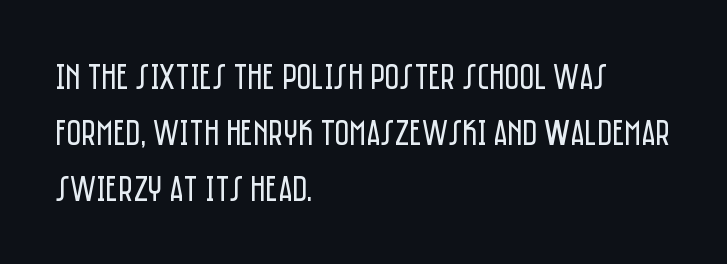
Q: Is the text bold? A: No.
Q: Is the text italic (slanted)? A: No, it is upright.
Q: Is the typeface a serif or a sans-serif typeface? A: Sans-serif.
Q: Is the text underlined? A: No.
Q: How is the paragraph aligned? A: Left-aligned.
Q: Is the spacing between letters normal or unusually wide? A: Normal.
Q: Is the spacing between lines tight, normal or loose? A: Normal.
Q: Width (condensed, normal, or wide)? A: Condensed.
Q: Stroke contrast? A: Low.
Q: x-height? A: Large.
Q: Monospaced? A: No.
